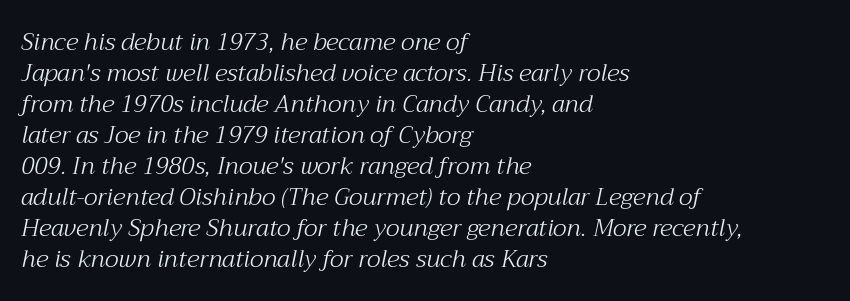
{"italic": "yes", "lean": "right", "slant_degrees": 12, "bold": "no", "underline": "no", "align": "left", "line_spacing": "normal", "line_spacing_ratio": 1.29, "letter_spacing": "normal", "letter_spacing_em": 0.0, "glyph_px": 24}
